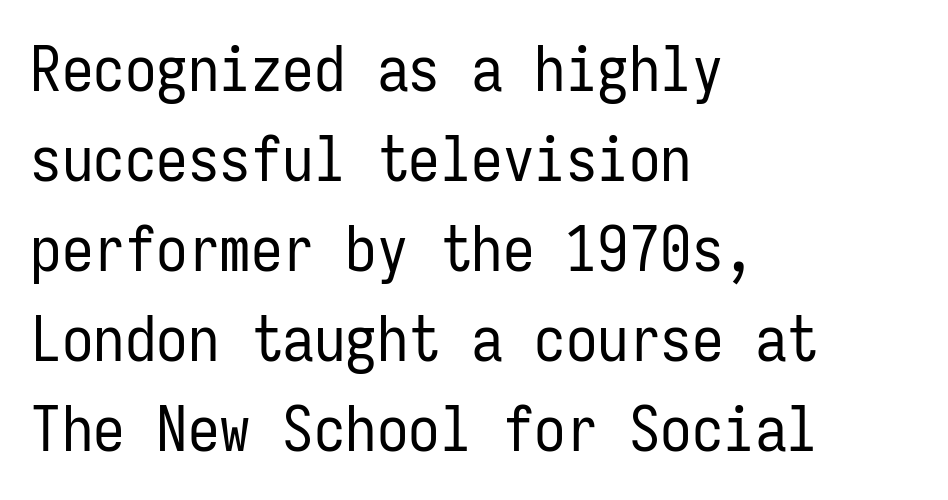
The image shows 63 px regular-weight, condensed sans-serif type, upright, monospaced; set left-aligned, normal line spacing (1.43x), normal letter spacing, not underlined; low stroke contrast and a medium x-height.
